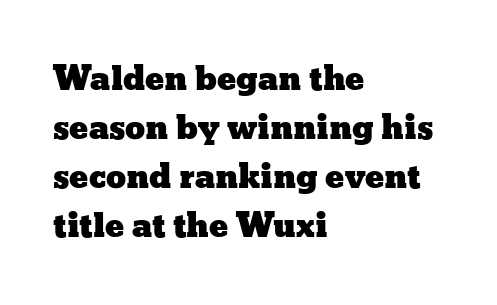
Q: Is the text italic (slanted)? A: No, it is upright.
Q: Is the text underlined? A: No.
Q: How is the paragraph aligned? A: Left-aligned.
Q: Is the spacing between letters normal or unusually wide? A: Normal.
Q: Is the spacing between lines tight, normal or loose? A: Normal.
Q: Width (condensed, normal, or wide)? A: Wide.
Q: Stroke contrast? A: Low.
Q: x-height? A: Medium.
Q: Monospaced? A: No.
